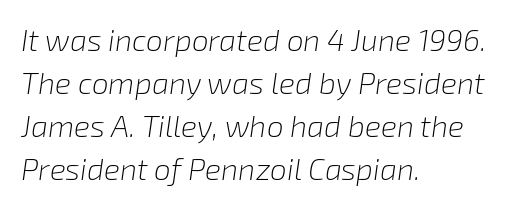
The image shows 30 px light type, italic (leaning right); set left-aligned, normal line spacing (1.43x), normal letter spacing, not underlined; low stroke contrast and a medium x-height.
